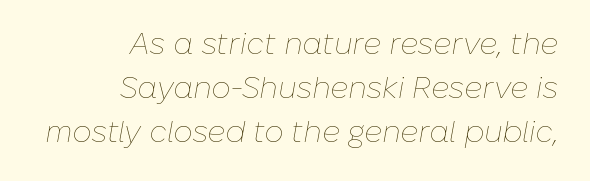
{"italic": "yes", "lean": "right", "slant_degrees": 10, "bold": "no", "weight": "thin", "width": "normal", "stroke_contrast": "low", "x_height": "medium", "monospaced": "no", "underline": "no", "align": "right", "line_spacing": "normal", "line_spacing_ratio": 1.47, "letter_spacing": "normal", "letter_spacing_em": 0.0, "glyph_px": 30}
